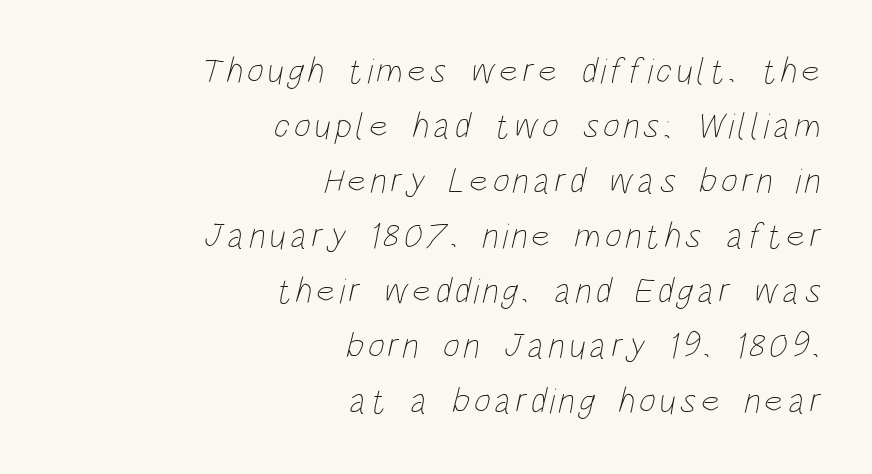
{"bold": "no", "weight": "thin", "width": "condensed", "stroke_contrast": "low", "x_height": "large", "monospaced": "no", "underline": "no", "align": "right", "line_spacing": "normal", "line_spacing_ratio": 1.53, "glyph_px": 36}
